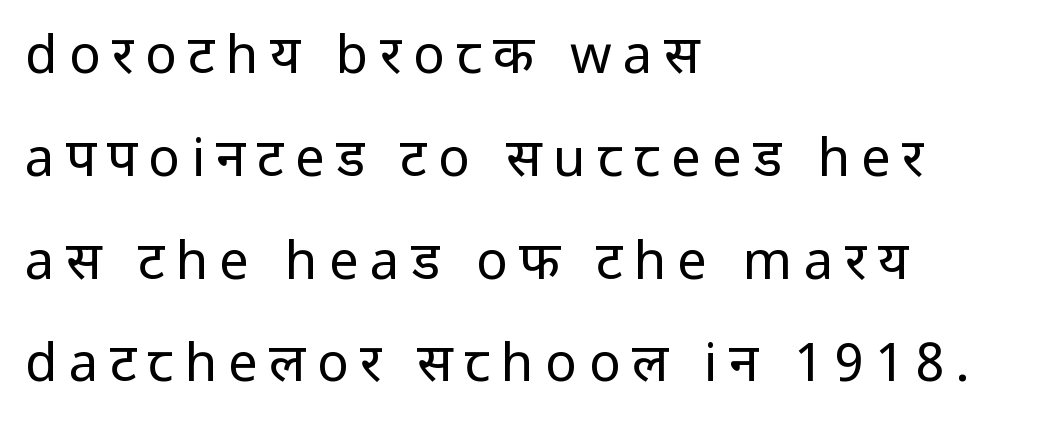
The image shows 53 px regular-weight sans-serif type, upright; set left-aligned, loose line spacing (1.94x), unusually wide letter spacing (+0.21 em), not underlined; low stroke contrast and a medium x-height.
